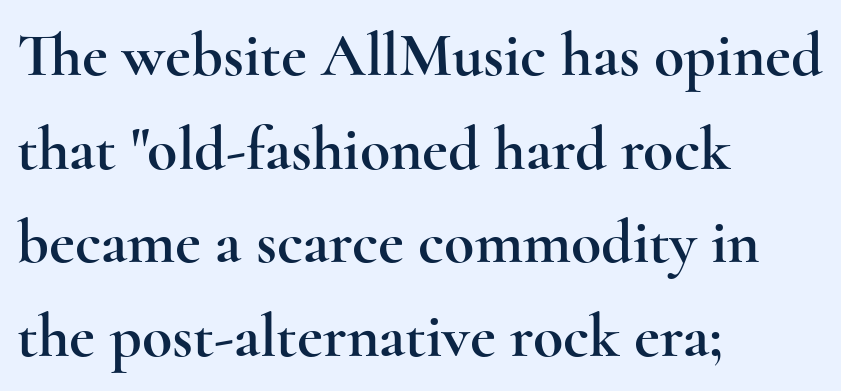
You can tell from the footed stems that serif type was used. Look at the tracking — it's just the regular setting, nothing added. Designer's note — italics off, roman on. Varying glyph widths throughout — classic text-font behaviour. One glance says typical: line gaps are just what's usual. The words here are not underlined.
